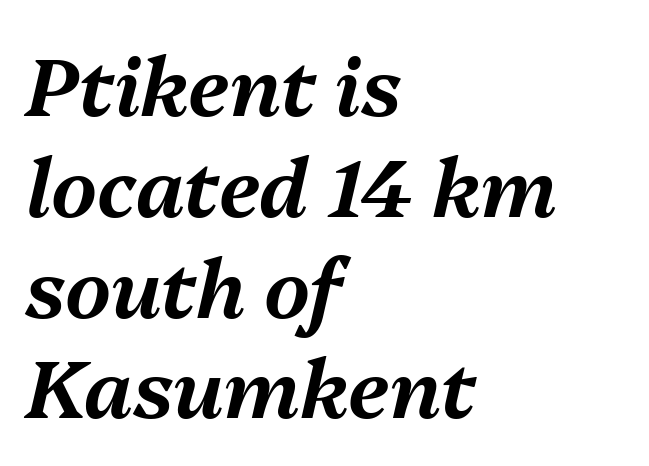
Left-aligned paragraph, ragged on the right. Interline gaps are of average width in this sample. Here the designer chose a conventional face with non-uniform glyph widths. This sample uses plain, unmodified letter spacing. This is oblique type, the kind used for emphasis or titles. Rule under the text: the space is simply empty.
